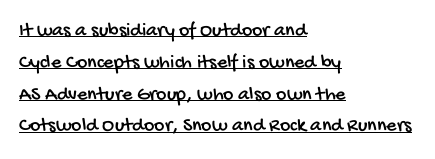
Q: Is the text underlined? A: Yes.
Q: How is the paragraph aligned? A: Left-aligned.
Q: Is the spacing between letters normal or unusually wide? A: Normal.
Q: Is the spacing between lines tight, normal or loose? A: Normal.
